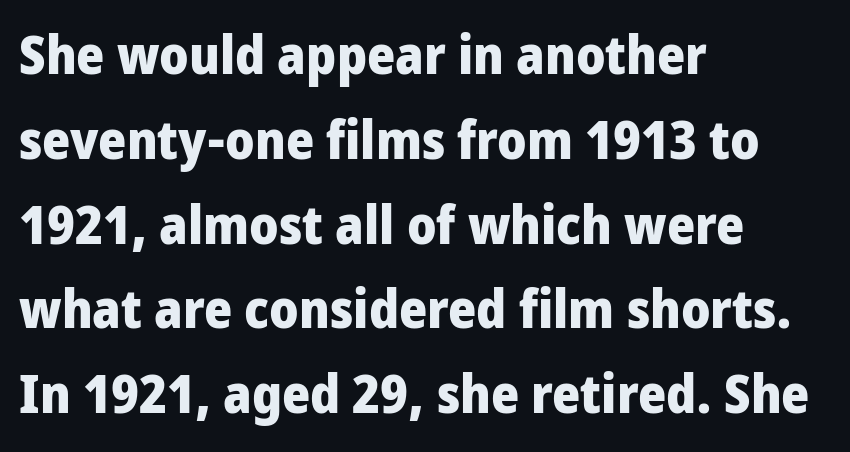
The image shows 54 px heavy, condensed sans-serif type, upright; set left-aligned, normal line spacing (1.57x), normal letter spacing, not underlined; low stroke contrast and a large x-height.
